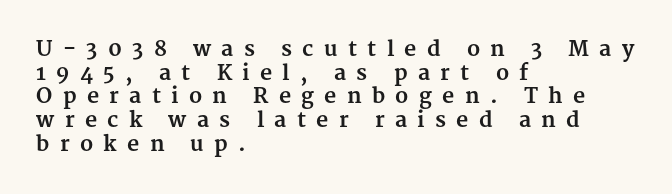
All the whitespace from short lines collects on the right. Very little white space separates one row of letters from the next. Plain, unruled lines of type. These lines have a slow, spaced-out rhythm from letter to letter. These lines carry a lot of weight — the face is fully bold. Vertical strokes here are truly vertical.
